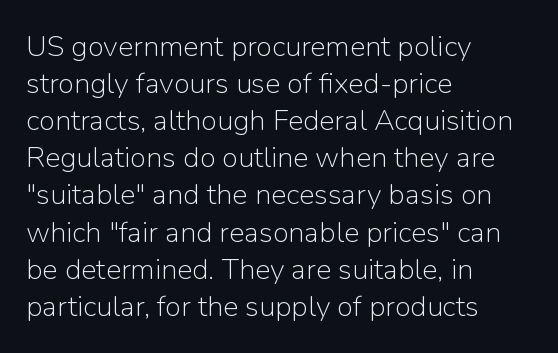
{"serif": "no", "italic": "no", "bold": "no", "weight": "light", "width": "normal", "stroke_contrast": "low", "x_height": "medium", "monospaced": "no", "underline": "no", "align": "left", "line_spacing": "normal", "line_spacing_ratio": 1.28, "letter_spacing": "normal", "letter_spacing_em": 0.0, "glyph_px": 29}
